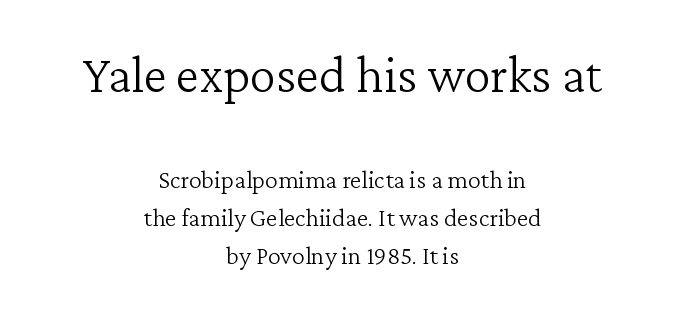
Q: Is the text bold? A: No.
Q: Is the text italic (slanted)? A: No, it is upright.
Q: Is the typeface a serif or a sans-serif typeface? A: Serif.
Q: Is the text underlined? A: No.
Q: How is the paragraph aligned? A: Centered.
Q: Is the spacing between letters normal or unusually wide? A: Normal.
Q: Is the spacing between lines tight, normal or loose? A: Normal.
Q: Which block of text is set in a larger size, the first (top) or the second (bottom)? A: The first (top) one.
Q: Width (condensed, normal, or wide)? A: Normal.
Q: Stroke contrast? A: Low.
Q: x-height? A: Medium.
Q: Monospaced? A: No.
